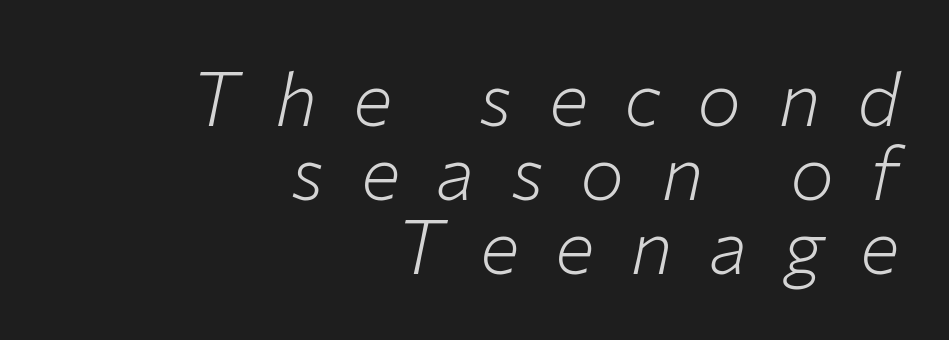
{"italic": "yes", "lean": "right", "slant_degrees": 12, "bold": "no", "weight": "light", "width": "normal", "stroke_contrast": "low", "x_height": "medium", "monospaced": "no", "underline": "no", "align": "right", "line_spacing": "tight", "line_spacing_ratio": 1.0, "letter_spacing": "wide", "letter_spacing_em": 0.49, "glyph_px": 74}
